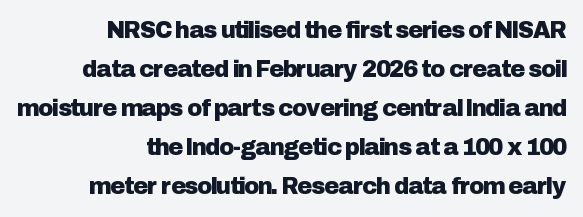
Nobody touched the tracking dial on this one. Do the letters lean? They stand straight. This rendering uses right alignment, leaving the left contour irregular. Whoever set this chose a conventional vertical rhythm. The passage shown is not underscored anywhere.
